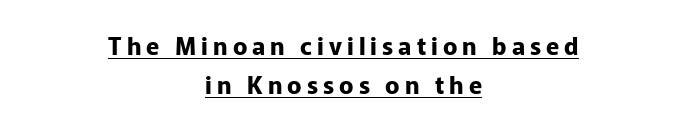
The axis of the letterforms is exactly vertical. A dark, heavy texture on the line: the type is bold. A rule runs beneath these lines of type. Notice how the passage keeps no hard edge, just a central spine. Is the letter spacing exaggerated? Yes — the characters are pushed far apart.
